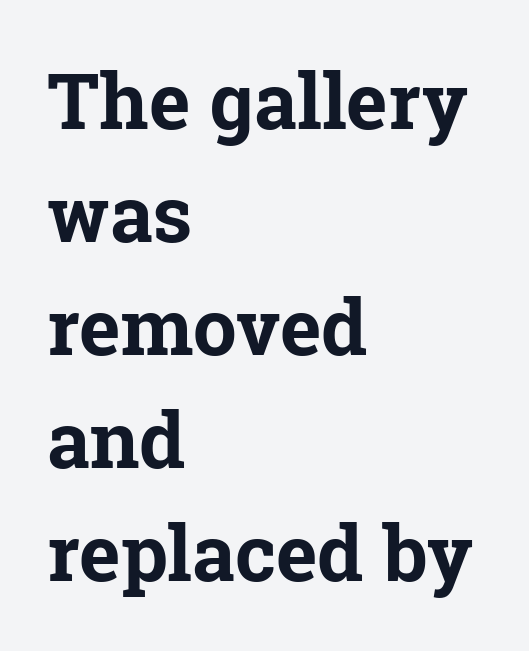
The image shows 78 px bold serif type, upright; set left-aligned, normal line spacing (1.45x), normal letter spacing, not underlined; low stroke contrast and a medium x-height.
